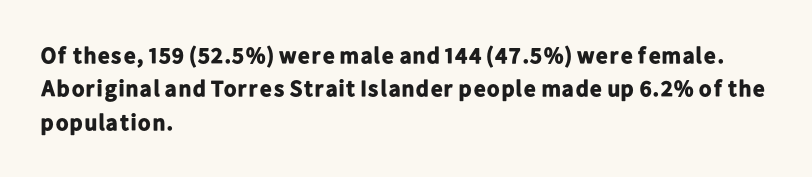
Q: Is the text bold? A: Yes.
Q: Is the text italic (slanted)? A: No, it is upright.
Q: Is the text underlined? A: No.
Q: How is the paragraph aligned? A: Left-aligned.
Q: Is the spacing between letters normal or unusually wide? A: Normal.
Q: Is the spacing between lines tight, normal or loose? A: Normal.
